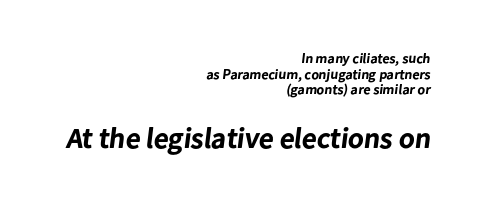
{"serif": "no", "bold": "yes", "weight": "bold", "width": "normal", "stroke_contrast": "low", "x_height": "medium", "monospaced": "no", "underline": "no", "align": "right", "line_spacing": "tight", "line_spacing_ratio": 1.12, "letter_spacing": "normal", "letter_spacing_em": 0.0, "larger_block": "second", "size_ratio": 2.07, "glyph_px": 29}
